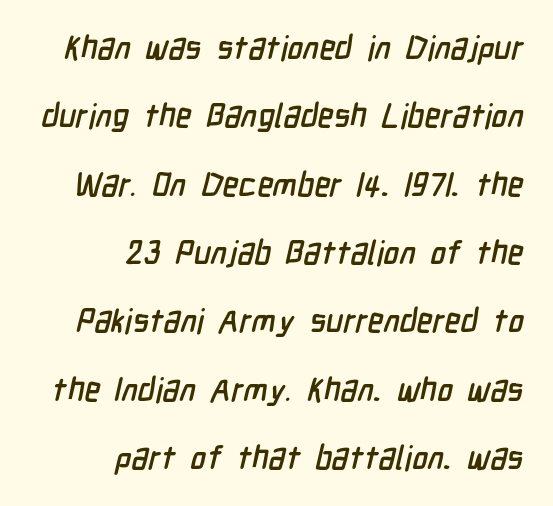
The image shows 33 px condensed sans-serif type; set right-aligned, loose line spacing (2.07x), normal letter spacing, not underlined; low stroke contrast and a medium x-height.
